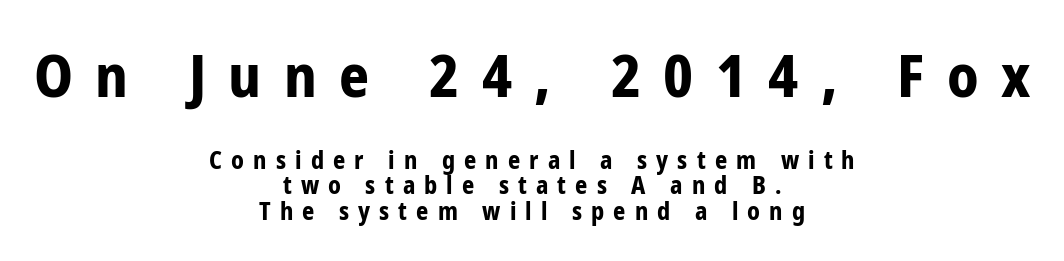
The image shows 59 px bold, condensed sans-serif type, upright; set centered, tight line spacing (1.06x), unusually wide letter spacing (+0.38 em), not underlined; the first (top) block is 2.46x larger; low stroke contrast and a medium x-height.
